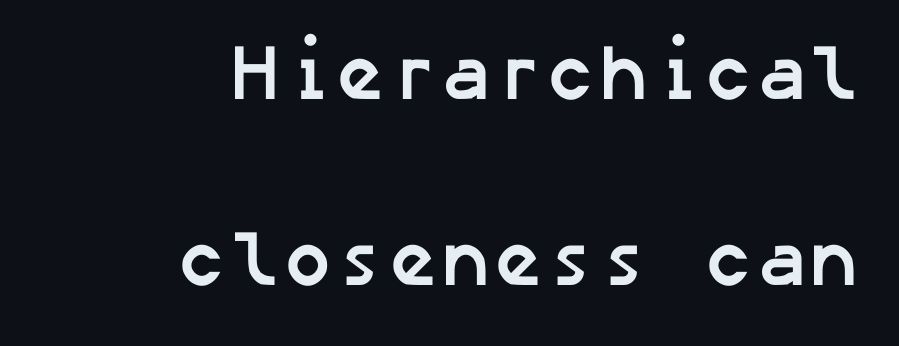
Students, note that the glyphs here touch the page at normal intervals. The lines in this sample share a right terminus and differ only in where they begin. Clear beneath every line of the passage. Notice the wide empty band between every row — that's loose leading. Letterform terminals end flat and unadorned throughout the passage.
